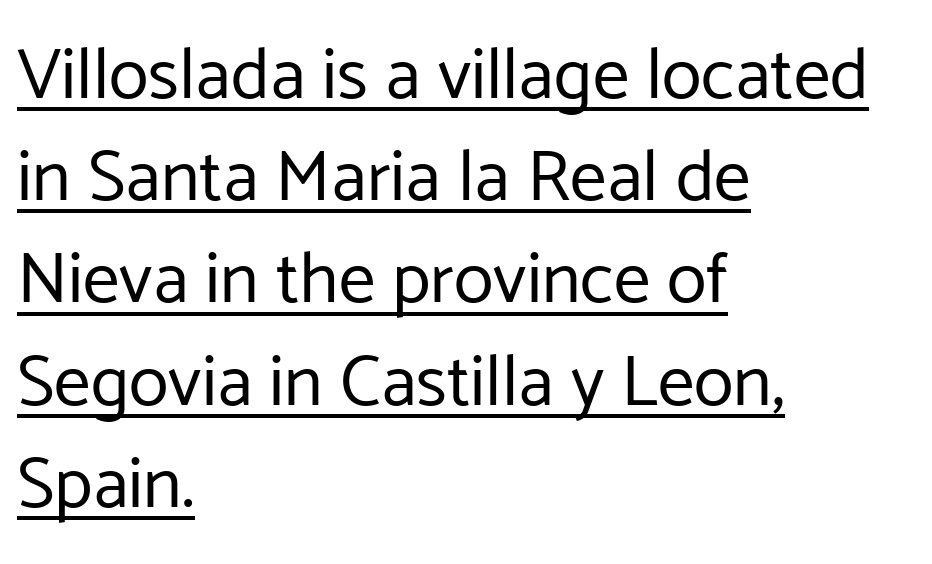
The image shows 73 px regular-weight sans-serif type, upright; set left-aligned, normal line spacing (1.4x), normal letter spacing, underlined; low stroke contrast and a medium x-height.
